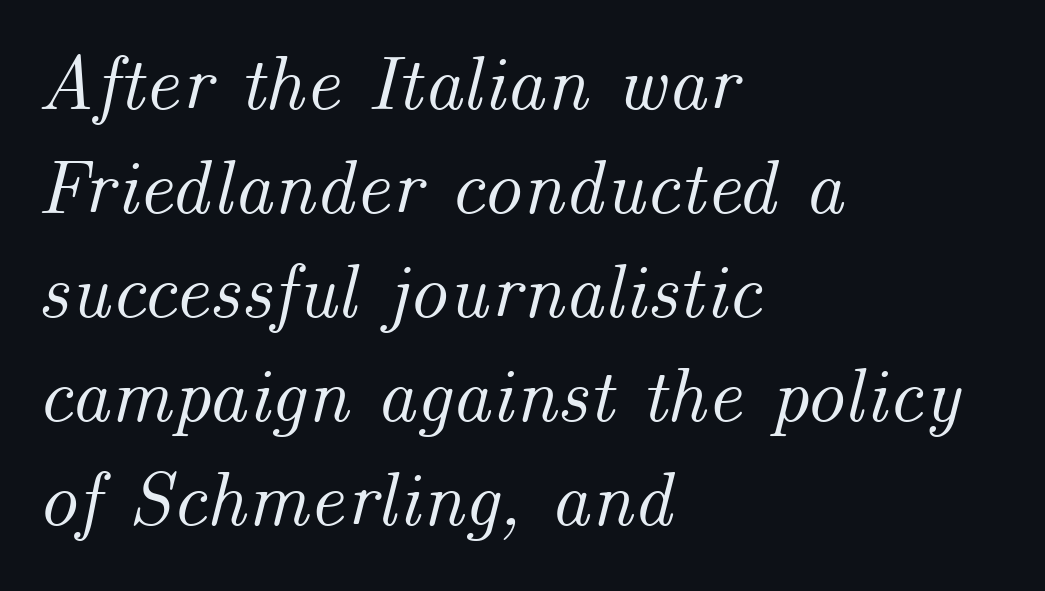
The image shows 77 px text type, italic (leaning right); set left-aligned, normal line spacing (1.35x), normal letter spacing, not underlined; medium stroke contrast and a small x-height.
